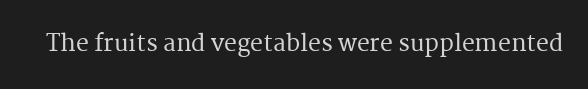
Q: Is the text italic (slanted)? A: No, it is upright.
Q: Is the text underlined? A: No.
Q: Is the spacing between letters normal or unusually wide? A: Normal.
